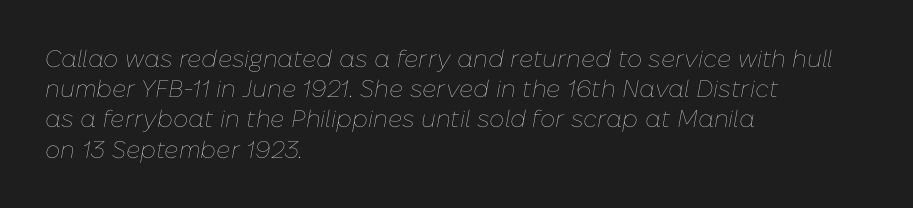
Honestly, the letter spacing is just normal — you wouldn't notice it. Glance below the letters and you will spot only blank space. This is oblique type, the kind used for emphasis or titles. Ink coverage per letter is moderate at most. Does the leading feel generous? No, just average.
